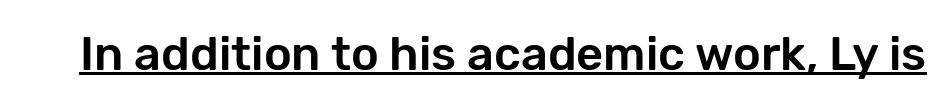
The image shows 47 px sans-serif type, upright; set normal letter spacing, underlined; low stroke contrast and a medium x-height.
